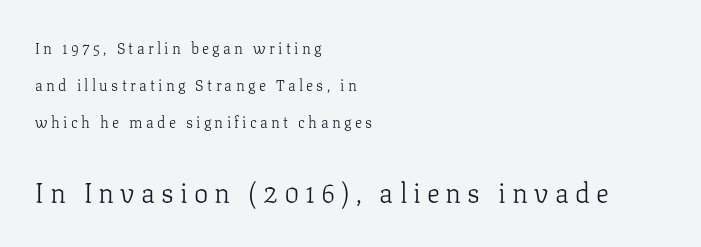
Q: Is the text bold? A: No.
Q: Is the text italic (slanted)? A: No, it is upright.
Q: Is the text underlined? A: No.
Q: How is the paragraph aligned? A: Left-aligned.
Q: Is the spacing between letters normal or unusually wide? A: Unusually wide.
Q: Is the spacing between lines tight, normal or loose? A: Loose.
Q: Which block of text is set in a larger size, the first (top) or the second (bottom)? A: The second (bottom) one.
